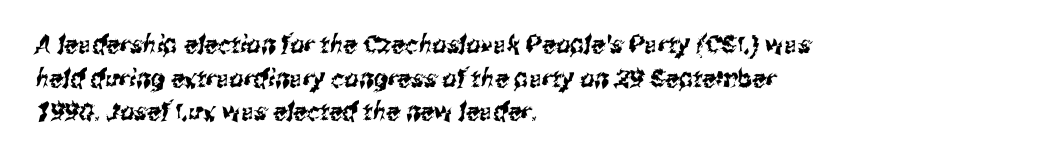
{"underline": "no", "align": "left", "line_spacing": "normal", "line_spacing_ratio": 1.35, "letter_spacing": "normal", "letter_spacing_em": 0.0, "glyph_px": 25}
